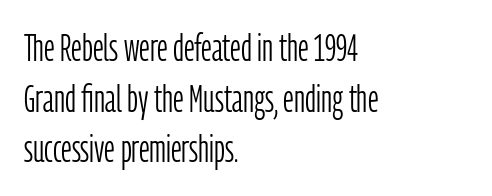
Q: Is the text bold? A: No.
Q: Is the text italic (slanted)? A: No, it is upright.
Q: Is the typeface a serif or a sans-serif typeface? A: Sans-serif.
Q: Is the text underlined? A: No.
Q: How is the paragraph aligned? A: Left-aligned.
Q: Is the spacing between letters normal or unusually wide? A: Normal.
Q: Is the spacing between lines tight, normal or loose? A: Normal.
Q: Width (condensed, normal, or wide)? A: Condensed.
Q: Stroke contrast? A: Low.
Q: x-height? A: Medium.
Q: Monospaced? A: No.
